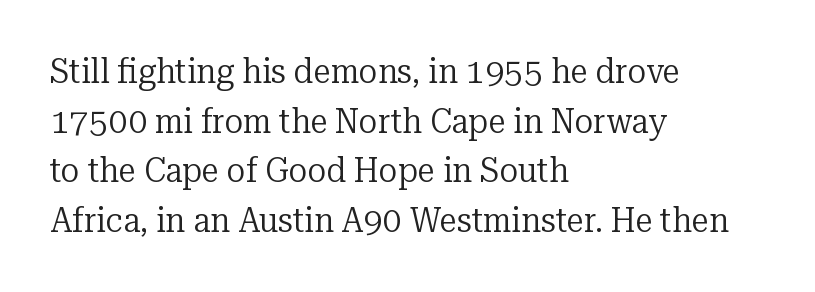
Tall strokes in this sample are plumb rather than angled. Look at the tracking — it's just the regular setting, nothing added. Does the copy run flush right? No — it runs flush left. The space between consecutive lines is moderate. The face looks like a standard text weight, possibly lighter. Each letter keeps its own natural width here, so spacing adapts to shape.
